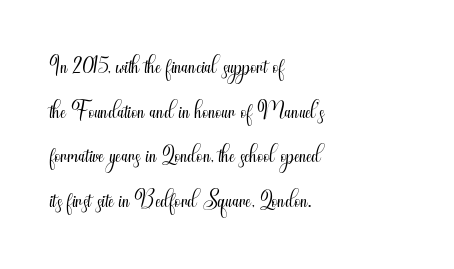
The image shows 34 px light, condensed sans-serif type; set left-aligned, normal line spacing (1.31x), normal letter spacing, not underlined; medium stroke contrast and a small x-height.
